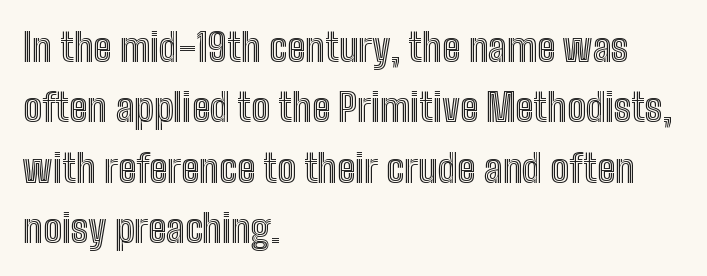
{"italic": "no", "width": "condensed", "x_height": "medium", "monospaced": "no", "underline": "no", "align": "left", "line_spacing": "normal", "line_spacing_ratio": 1.55, "letter_spacing": "normal", "letter_spacing_em": 0.0, "glyph_px": 39}
